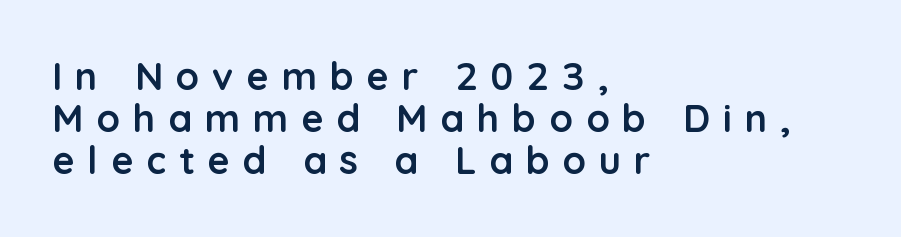
{"serif": "no", "italic": "no", "bold": "yes", "weight": "semibold", "width": "normal", "stroke_contrast": "low", "x_height": "medium", "monospaced": "no", "underline": "no", "align": "left", "line_spacing": "tight", "line_spacing_ratio": 1.11, "letter_spacing": "wide", "letter_spacing_em": 0.34, "glyph_px": 38}
